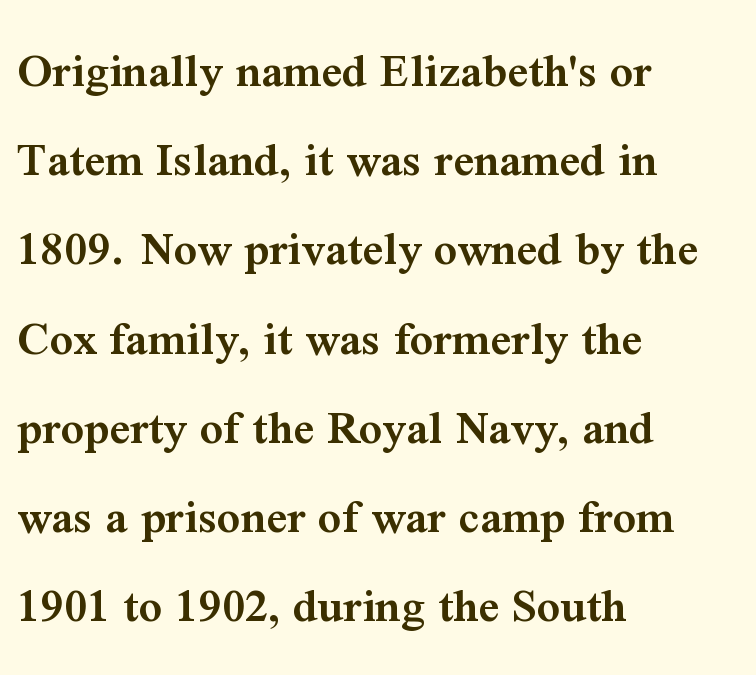
{"serif": "yes", "italic": "no", "bold": "semi", "weight": "semibold", "width": "normal", "stroke_contrast": "medium", "x_height": "medium", "monospaced": "no", "underline": "no", "align": "left", "line_spacing_ratio": 1.75, "letter_spacing": "normal", "letter_spacing_em": 0.0, "glyph_px": 51}
